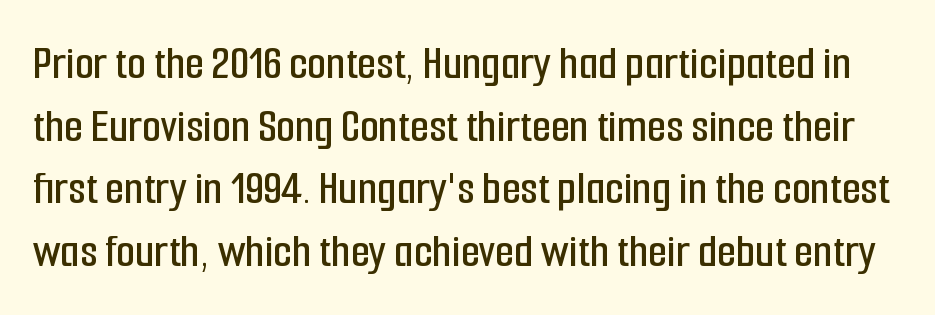
{"serif": "no", "italic": "no", "width": "condensed", "stroke_contrast": "low", "x_height": "medium", "monospaced": "no", "underline": "no", "line_spacing": "normal", "line_spacing_ratio": 1.28, "letter_spacing": "normal", "letter_spacing_em": 0.0, "glyph_px": 49}
